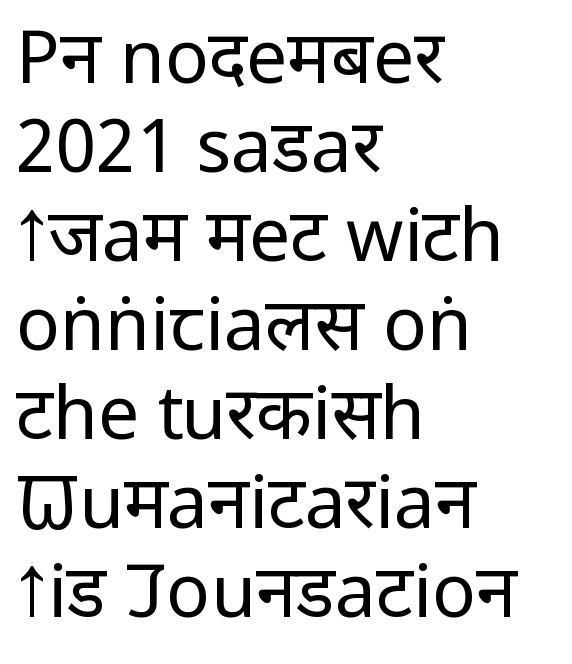
The image shows 73 px regular-weight, condensed sans-serif type, upright; set left-aligned, line spacing 1.22x, normal letter spacing, not underlined; low stroke contrast and a large x-height.
